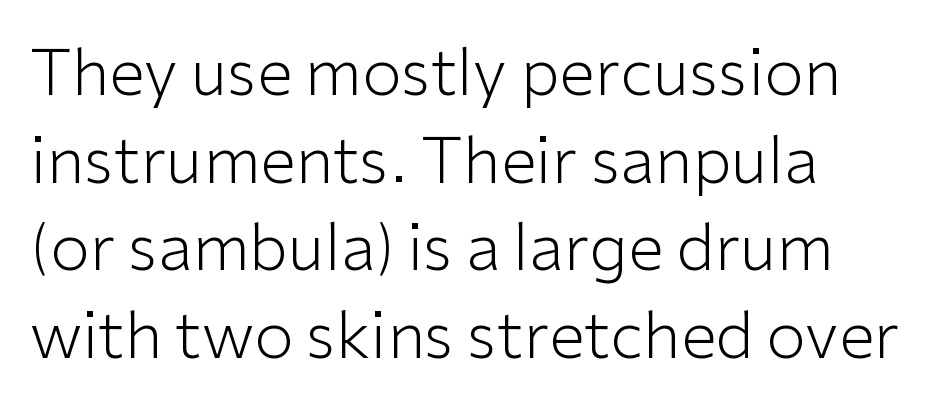
Q: Is the text bold? A: No.
Q: Is the text italic (slanted)? A: No, it is upright.
Q: Is the typeface a serif or a sans-serif typeface? A: Sans-serif.
Q: Is the text underlined? A: No.
Q: Is the spacing between letters normal or unusually wide? A: Normal.
Q: Is the spacing between lines tight, normal or loose? A: Normal.
Q: Width (condensed, normal, or wide)? A: Normal.
Q: Stroke contrast? A: Low.
Q: x-height? A: Medium.
Q: Monospaced? A: No.
